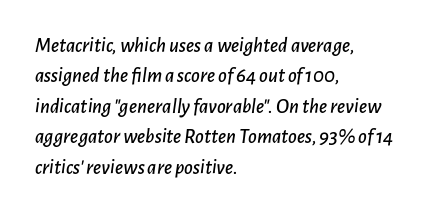
Look at the tracking — it's just the regular setting, nothing added. Interline gaps are of average width in this sample. Style check: oblique. Descenders are the only things crossing below the line. This rendering uses left alignment, leaving the right contour irregular.
